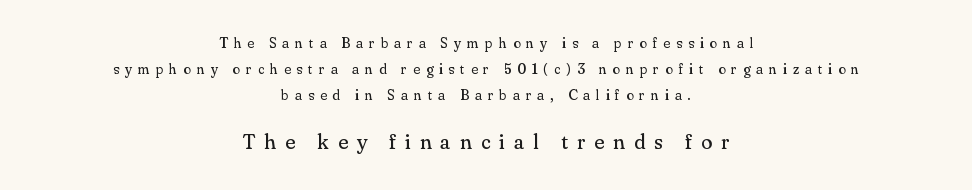
The image shows 21 px text type, upright; set centered, line spacing 1.85x, unusually wide letter spacing (+0.42 em), not underlined; the second (bottom) block is 1.5x larger.
